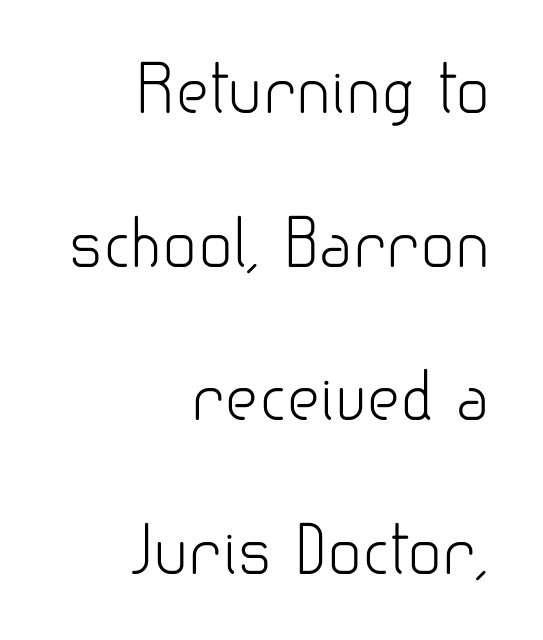
{"serif": "no", "italic": "no", "bold": "no", "weight": "light", "width": "normal", "stroke_contrast": "low", "x_height": "small", "monospaced": "no", "underline": "no", "align": "right", "line_spacing": "loose", "line_spacing_ratio": 2.4, "letter_spacing": "normal", "letter_spacing_em": 0.0, "glyph_px": 64}
